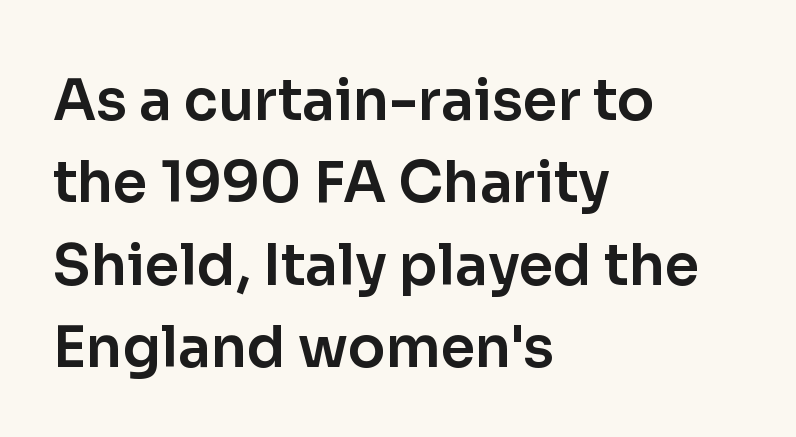
Line spacing here is normal. Visually the block forms a straight wall on the left and a jagged coastline on the right. The gaps between neighbouring characters are ordinary and unremarkable. This is roman type, the default non-slanted kind.
